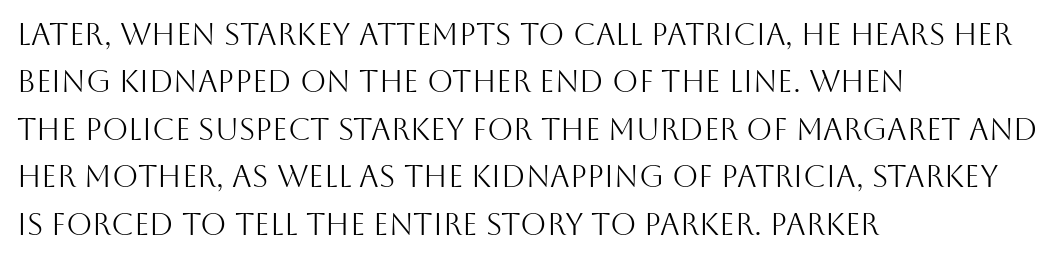
The image shows 30 px light sans-serif type, upright; set left-aligned, normal line spacing (1.58x), normal letter spacing, not underlined; medium stroke contrast and a large x-height.
